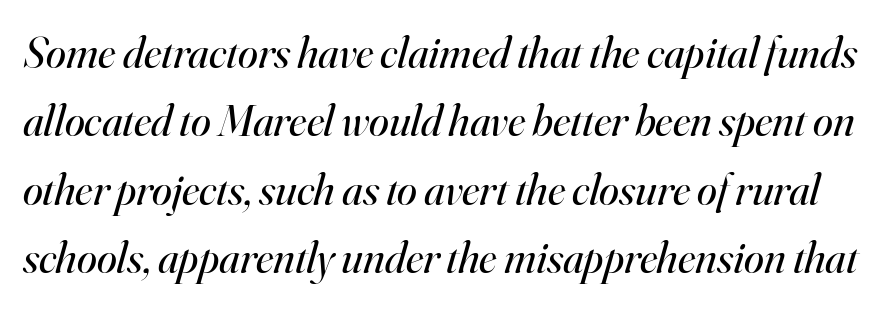
Character widths vary here, with narrow letters taking less room than wide ones. This sample uses an oblique cut, with every glyph tilted off the vertical. Little horizontal feet cap the strokes, marking this as serif type. Clear beneath every line of the passage. Heaviness? Minimal to ordinary, like unemphasized prose. Baseline-to-baseline distance is the conventional proportion of letter height.
